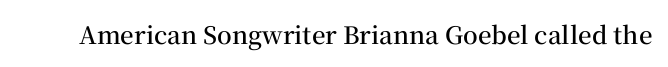
The image shows 24 px text type, upright; set normal letter spacing, not underlined.
